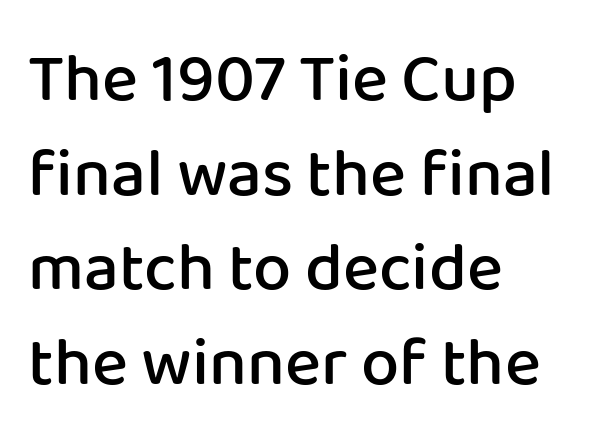
{"serif": "no", "italic": "no", "bold": "semi", "weight": "semibold", "width": "normal", "stroke_contrast": "low", "x_height": "medium", "monospaced": "no", "underline": "no", "align": "left", "line_spacing": "normal", "line_spacing_ratio": 1.39, "letter_spacing": "normal", "letter_spacing_em": 0.0, "glyph_px": 68}
